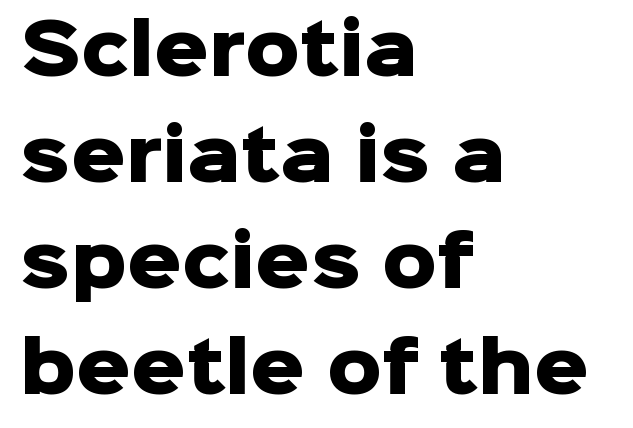
One-word summary of the alignment: left. Here the designer chose a conventional face with non-uniform glyph widths. Nobody drew a line under any word here. Each word holds together tightly as a unit, with standard inter-letter gaps. The rendering uses a bold face; every stroke is thick and dark.
